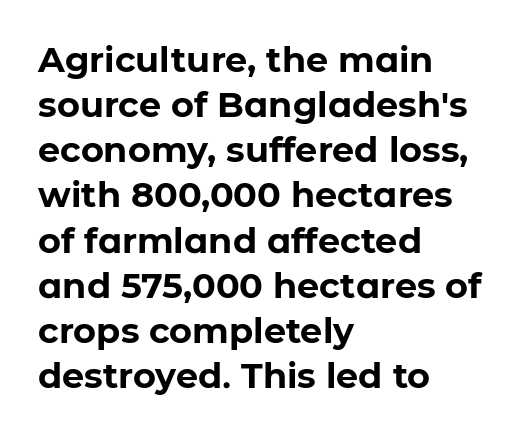
{"serif": "no", "italic": "no", "bold": "yes", "weight": "bold", "width": "normal", "stroke_contrast": "low", "x_height": "medium", "monospaced": "no", "underline": "no", "align": "left", "line_spacing": "normal", "line_spacing_ratio": 1.29, "letter_spacing": "normal", "letter_spacing_em": 0.0, "glyph_px": 35}
